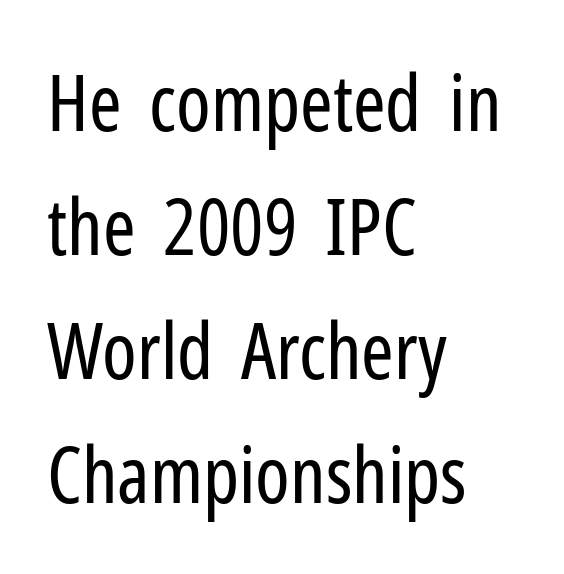
{"serif": "no", "italic": "no", "bold": "no", "weight": "regular", "width": "condensed", "stroke_contrast": "low", "x_height": "medium", "monospaced": "no", "underline": "no", "align": "left", "line_spacing": "normal", "line_spacing_ratio": 1.59, "letter_spacing": "normal", "letter_spacing_em": 0.0, "glyph_px": 78}
